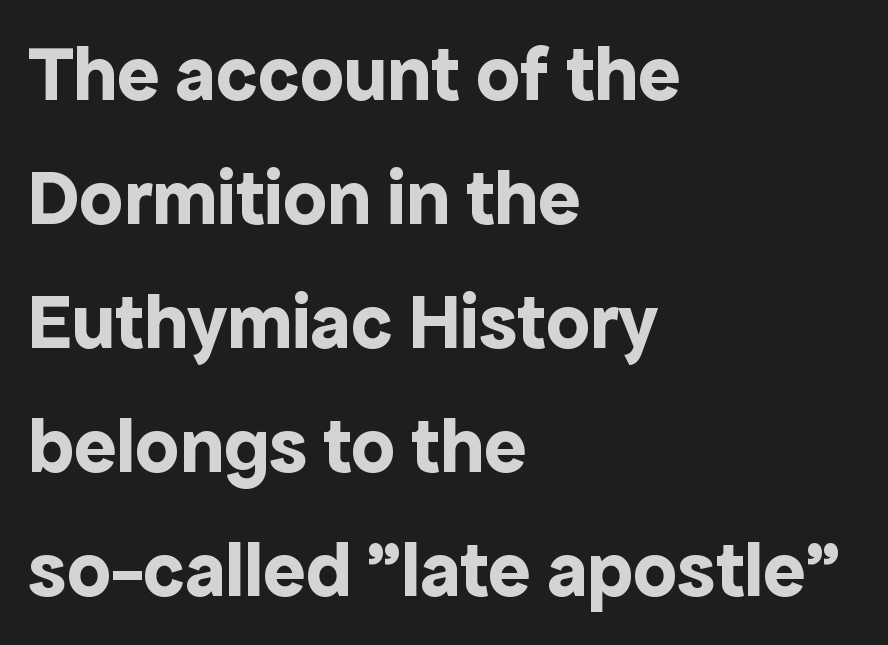
{"serif": "no", "italic": "no", "bold": "yes", "weight": "bold", "width": "normal", "x_height": "medium", "monospaced": "no", "underline": "no", "align": "left", "line_spacing": "normal", "line_spacing_ratio": 1.57, "letter_spacing": "normal", "letter_spacing_em": 0.0, "glyph_px": 79}
